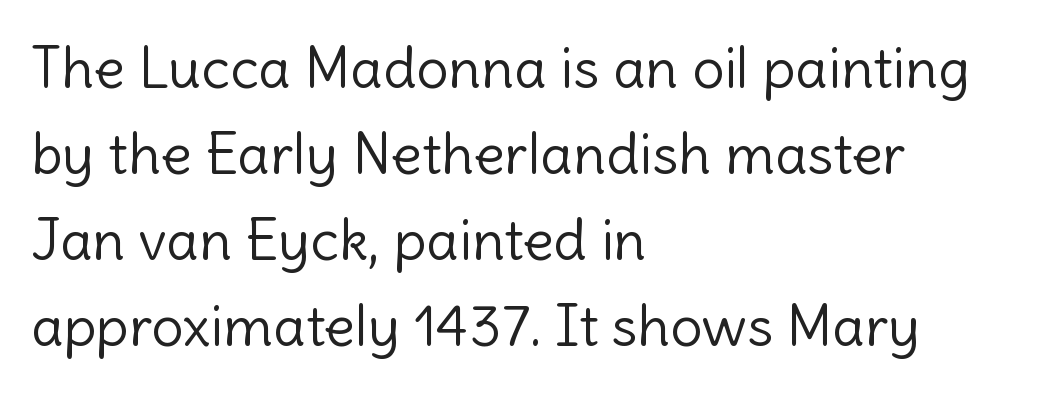
Does the leading feel generous? No, just average. Look at the bottom of the vertical strokes: they stop flat, with no serifs. Between one letter and the next there's only the usual sliver of space. The rendering uses natural spacing where letterforms have individual widths. Posture: upright roman.
